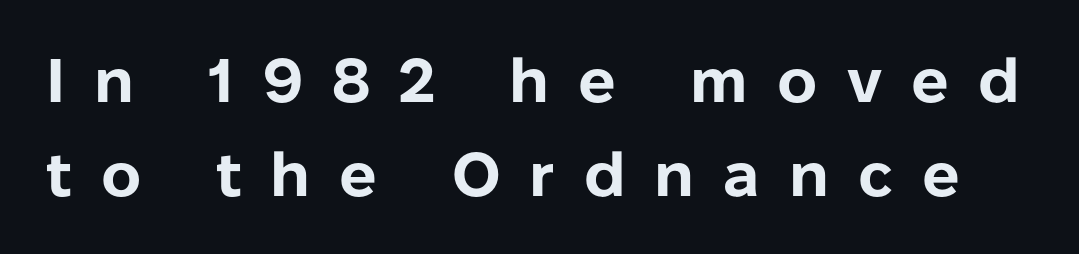
Q: Is the text bold? A: Yes.
Q: Is the text italic (slanted)? A: No, it is upright.
Q: Is the typeface a serif or a sans-serif typeface? A: Sans-serif.
Q: Is the text underlined? A: No.
Q: Is the spacing between letters normal or unusually wide? A: Unusually wide.
Q: Is the spacing between lines tight, normal or loose? A: Normal.
Q: Width (condensed, normal, or wide)? A: Normal.
Q: Stroke contrast? A: Low.
Q: x-height? A: Medium.
Q: Monospaced? A: No.
